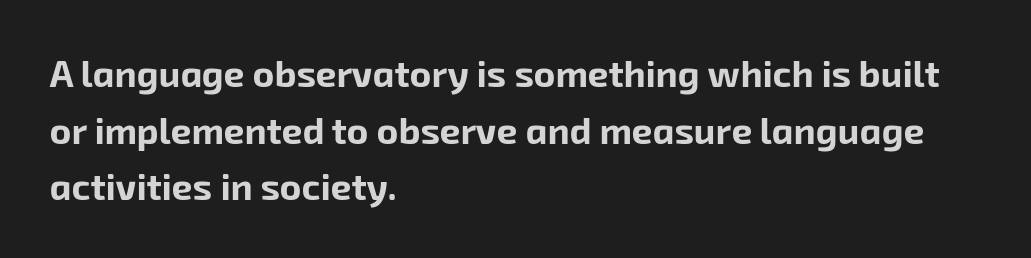
{"serif": "no", "bold": "yes", "weight": "bold", "width": "normal", "stroke_contrast": "low", "x_height": "medium", "monospaced": "no", "underline": "no", "align": "left", "line_spacing": "normal", "line_spacing_ratio": 1.53, "letter_spacing": "normal", "letter_spacing_em": 0.0, "glyph_px": 37}
